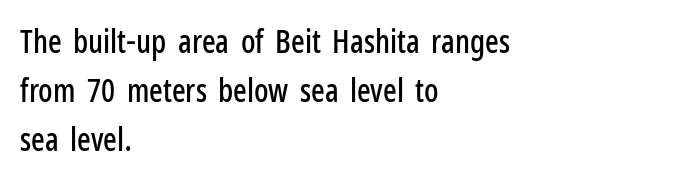
Students, observe: this is what conventionally led text looks like. How are the letters spaced? Ordinarily, with no added tracking. Notice how the passage keeps a crisp vertical edge on the left only. Character widths vary here, with narrow letters taking less room than wide ones. The type family on display is of the sans-serif kind. Any mark beneath the type? The region is blank.
